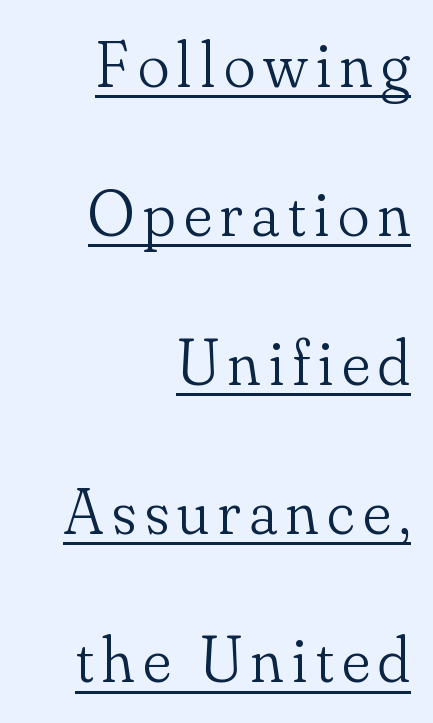
The image shows 65 px light serif type, upright; set right-aligned, loose line spacing (2.29x), underlined; low stroke contrast and a small x-height.
